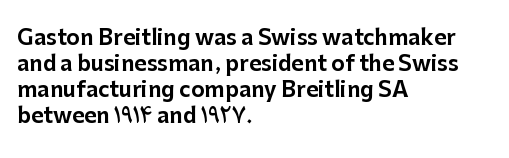
The image shows 21 px text type, upright; set left-aligned, line spacing 1.24x, normal letter spacing, not underlined.
